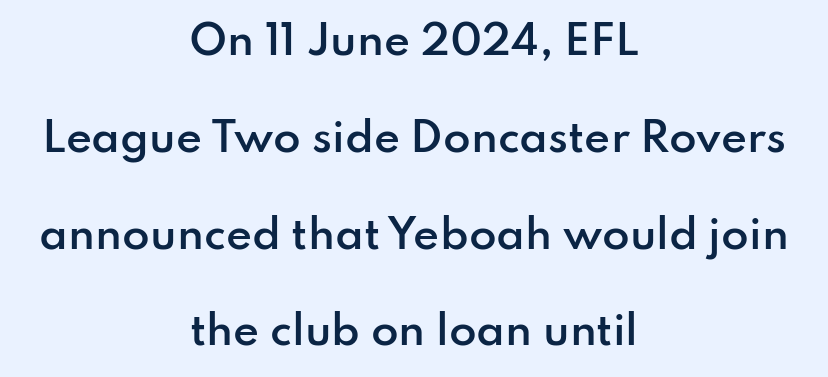
The image shows 40 px semibold sans-serif type, upright; set centered, loose line spacing (2.42x), normal letter spacing, not underlined; low stroke contrast and a small x-height.
